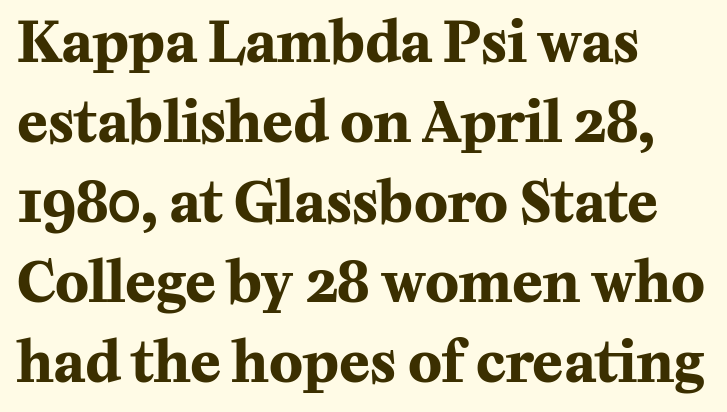
{"serif": "yes", "italic": "no", "bold": "yes", "weight": "bold", "width": "normal", "stroke_contrast": "medium", "x_height": "medium", "monospaced": "no", "underline": "no", "align": "left", "line_spacing": "normal", "line_spacing_ratio": 1.43, "letter_spacing": "normal", "letter_spacing_em": 0.0, "glyph_px": 56}
